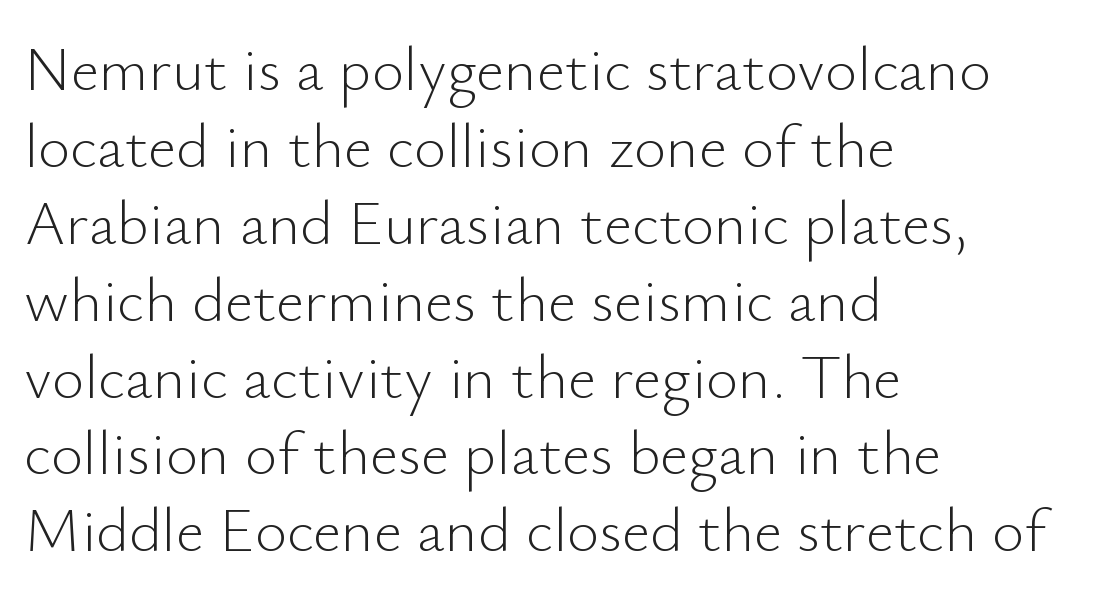
The space directly below the letters is spotless. Short note: letters normally spaced. Check where the strokes stop: nothing finishes them off — pure sans. The letterforms sit at book weight or below.
